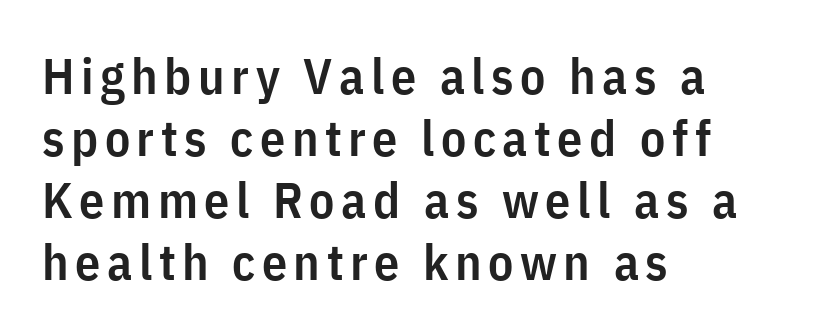
{"serif": "no", "italic": "no", "bold": "semi", "weight": "semibold", "width": "condensed", "stroke_contrast": "low", "x_height": "medium", "monospaced": "no", "underline": "no", "align": "left", "line_spacing_ratio": 1.24, "glyph_px": 50}
